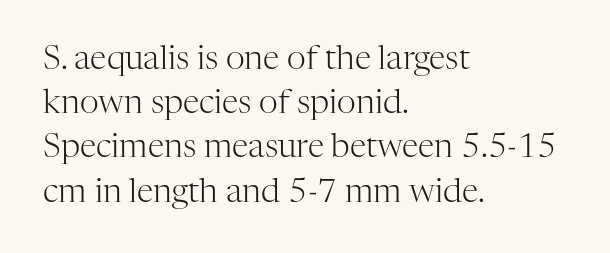
Stroke thickness stays within the range of a standard reading face or lighter. A typesetter would label this face a serif. Vertical strokes here are truly vertical. A normal amount of white space separates one row of letters from the next. Spacing verdict: proportional, widths tailored to each character. Casual observation: everything's shoved over to the left.
